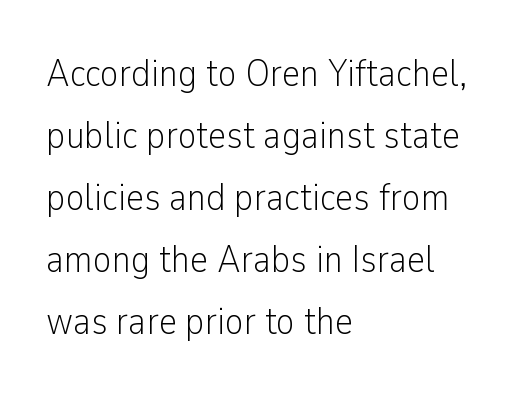
Q: Is the text bold? A: No.
Q: Is the text italic (slanted)? A: No, it is upright.
Q: Is the typeface a serif or a sans-serif typeface? A: Sans-serif.
Q: Is the text underlined? A: No.
Q: How is the paragraph aligned? A: Left-aligned.
Q: Is the spacing between letters normal or unusually wide? A: Normal.
Q: Is the spacing between lines tight, normal or loose? A: Normal.
Q: Width (condensed, normal, or wide)? A: Condensed.
Q: Stroke contrast? A: Low.
Q: x-height? A: Medium.
Q: Monospaced? A: No.
